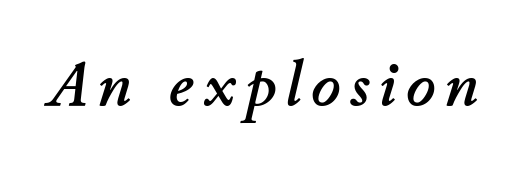
Q: Is the text italic (slanted)? A: Yes, it leans right by about 11 degrees.
Q: Is the text underlined? A: No.
Q: Width (condensed, normal, or wide)? A: Normal.
Q: Stroke contrast? A: Low.
Q: x-height? A: Small.
Q: Monospaced? A: No.
